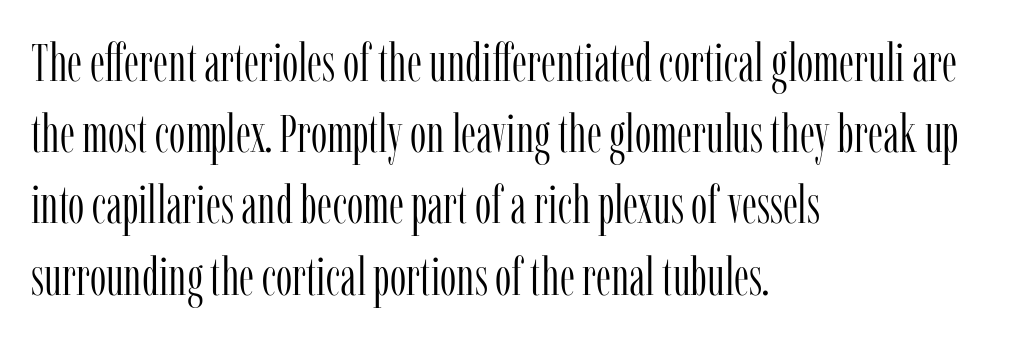
The gaps between neighbouring characters are ordinary and unremarkable. Leading matches the norm, producing a regular column. Here the designer chose a conventional face with non-uniform glyph widths. The designer went with a serif here, giving each stem small feet. The string is rendered with underlining switched off. Italic? Not at all — the glyphs are vertical.
